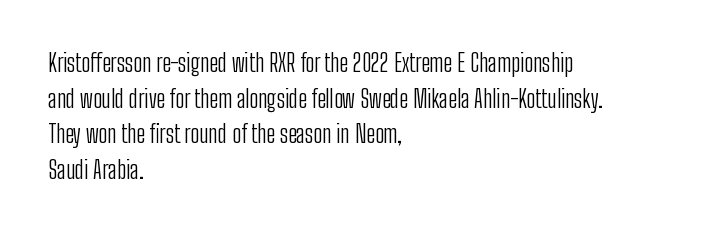
{"italic": "no", "bold": "no", "underline": "no", "align": "left", "line_spacing": "normal", "line_spacing_ratio": 1.48, "letter_spacing": "normal", "letter_spacing_em": 0.0, "glyph_px": 24}
